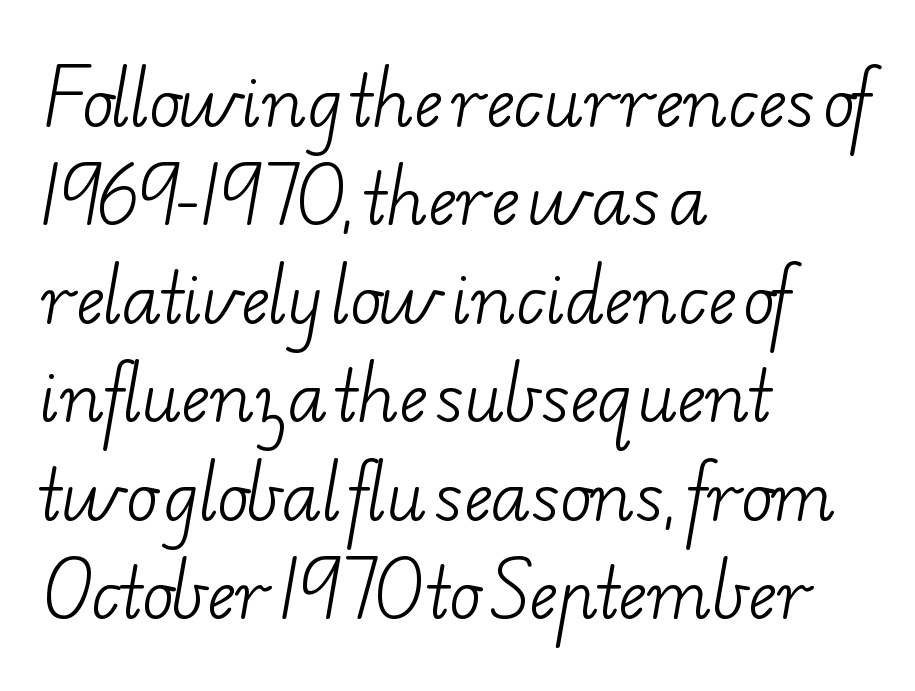
The passage shown is not bold in any degree. If you measured baseline to baseline, you'd find a middling distance. Standard letterfit; no display-style spreading of the glyphs. Underlining? Definitely not there. Each letter keeps its own natural width here, so spacing adapts to shape.
